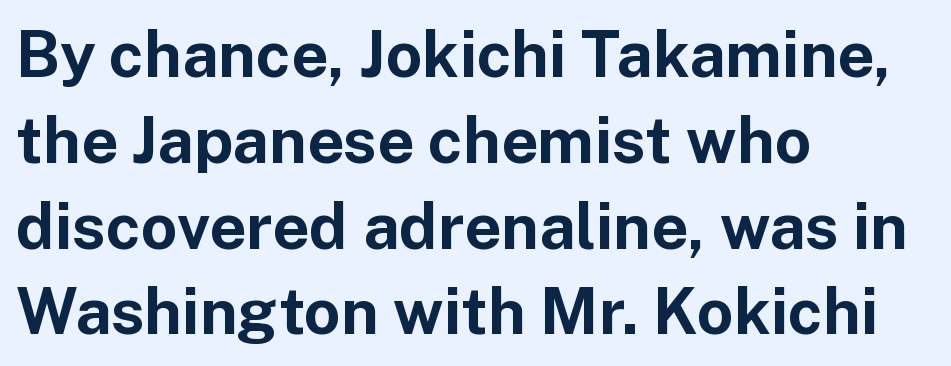
Q: Is the text bold? A: Yes.
Q: Is the text italic (slanted)? A: No, it is upright.
Q: Is the typeface a serif or a sans-serif typeface? A: Sans-serif.
Q: Is the text underlined? A: No.
Q: How is the paragraph aligned? A: Left-aligned.
Q: Is the spacing between letters normal or unusually wide? A: Normal.
Q: Is the spacing between lines tight, normal or loose? A: Normal.
Q: Width (condensed, normal, or wide)? A: Normal.
Q: Stroke contrast? A: Low.
Q: x-height? A: Medium.
Q: Monospaced? A: No.
